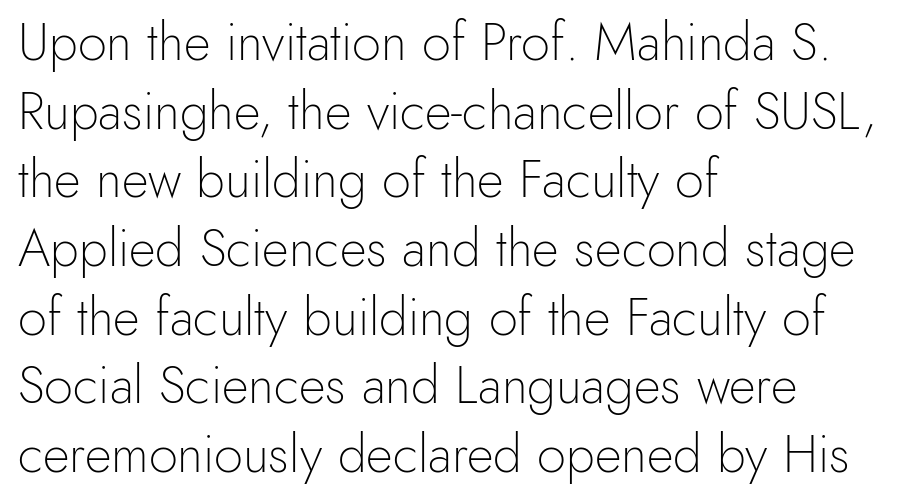
The image shows 52 px light sans-serif type, upright; set left-aligned, normal line spacing (1.32x), normal letter spacing, not underlined; a small x-height.
